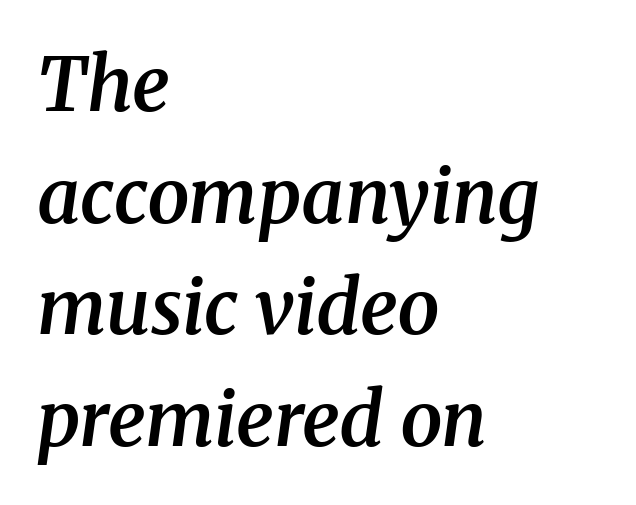
Caption: standard tracking, unaltered. The letters advance in unequal steps, a hallmark of proportional type. Line starts are locked; line ends wander. This rendering employs a face with finishing strokes, i.e., a serif.
